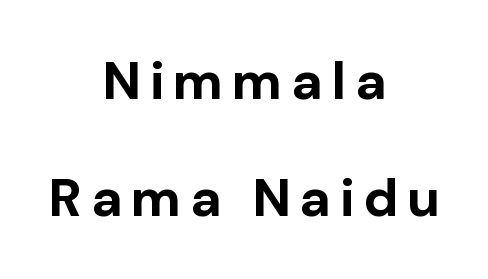
{"serif": "no", "italic": "no", "bold": "yes", "weight": "bold", "width": "normal", "stroke_contrast": "low", "x_height": "medium", "monospaced": "no", "underline": "no", "align": "center", "line_spacing": "loose", "line_spacing_ratio": 2.2, "glyph_px": 53}
